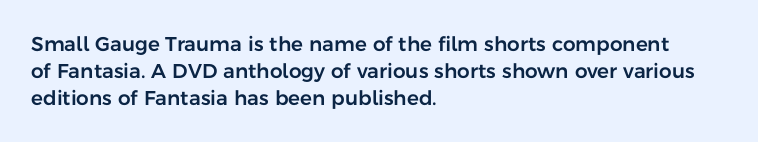
Q: Is the text italic (slanted)? A: No, it is upright.
Q: Is the text underlined? A: No.
Q: How is the paragraph aligned? A: Left-aligned.
Q: Is the spacing between letters normal or unusually wide? A: Normal.
Q: Is the spacing between lines tight, normal or loose? A: Normal.
